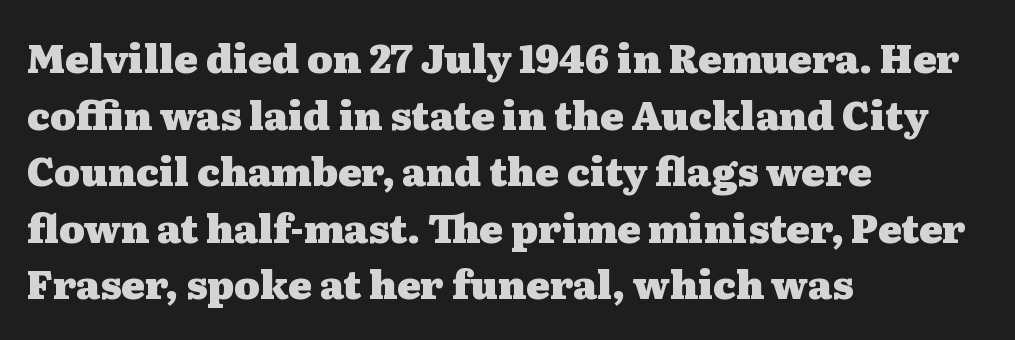
The image shows 39 px heavy, wide serif type, upright; set left-aligned, normal line spacing (1.45x), normal letter spacing, not underlined; medium stroke contrast and a medium x-height.
